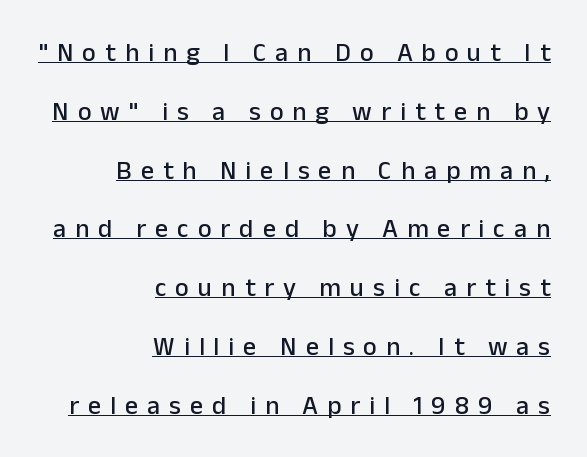
The image shows 26 px text type, upright; set right-aligned, loose line spacing (2.26x), unusually wide letter spacing (+0.35 em), underlined.
